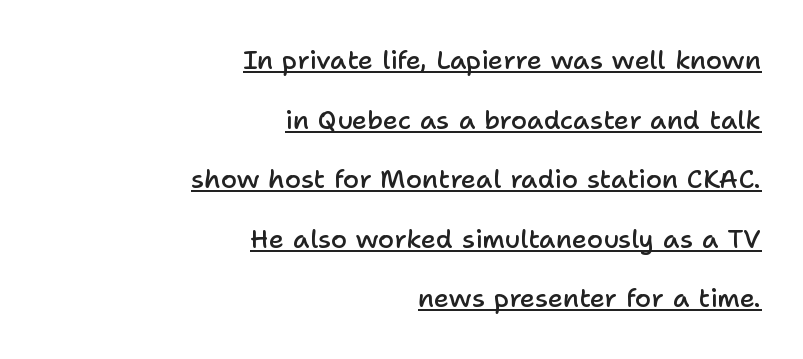
The image shows 26 px text type, upright; set right-aligned, loose line spacing (2.29x), normal letter spacing, underlined.
